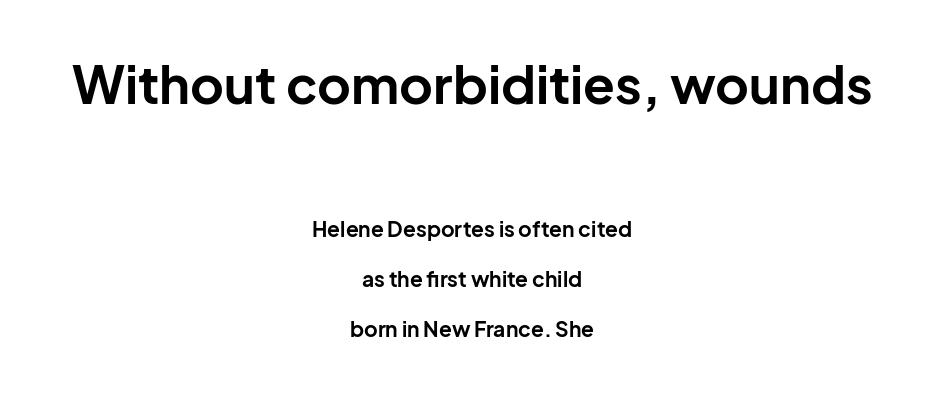
The tracking reads as untouched default to a designer's eye. The string is rendered with underlining switched off. The typeface chosen for these lines omits serifs. Stroke thickness is high; the sample reads as a true bold.
